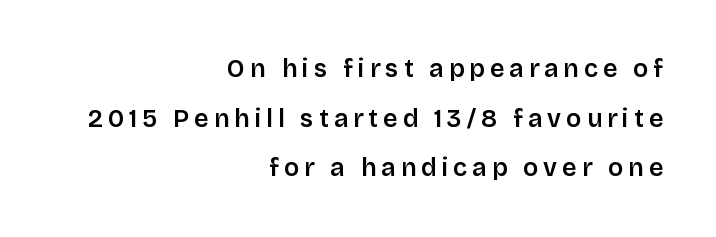
The image shows 25 px text type, upright; set right-aligned, loose line spacing (1.99x), unusually wide letter spacing (+0.2 em), not underlined.
